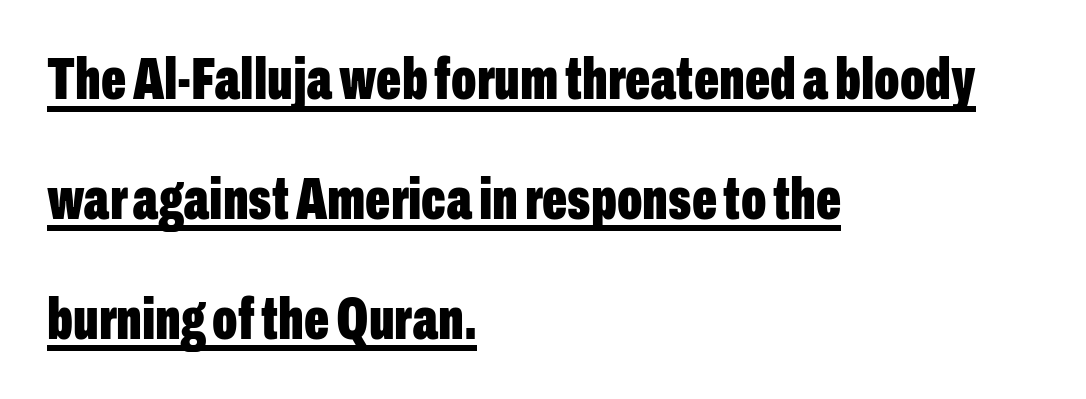
Q: Is the text bold? A: Yes.
Q: Is the text italic (slanted)? A: No, it is upright.
Q: Is the typeface a serif or a sans-serif typeface? A: Sans-serif.
Q: Is the text underlined? A: Yes.
Q: How is the paragraph aligned? A: Left-aligned.
Q: Is the spacing between letters normal or unusually wide? A: Normal.
Q: Is the spacing between lines tight, normal or loose? A: Loose.
Q: Width (condensed, normal, or wide)? A: Condensed.
Q: Stroke contrast? A: Low.
Q: x-height? A: Medium.
Q: Monospaced? A: No.
